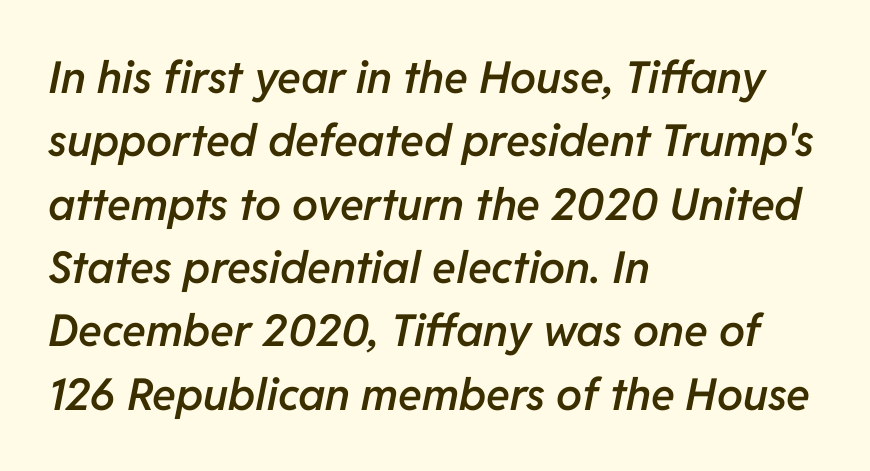
The image shows 44 px semibold type, italic (leaning right); set left-aligned, normal line spacing (1.44x), normal letter spacing, not underlined; low stroke contrast and a medium x-height.
